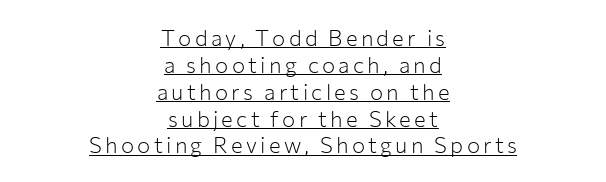
{"italic": "no", "bold": "no", "underline": "yes", "align": "center", "line_spacing_ratio": 1.22, "glyph_px": 22}
